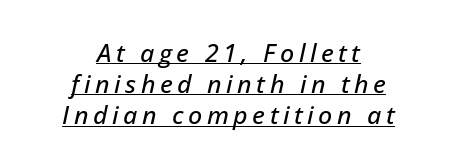
The image shows 25 px text type, italic (leaning right); set centered, normal line spacing (1.25x), underlined.
